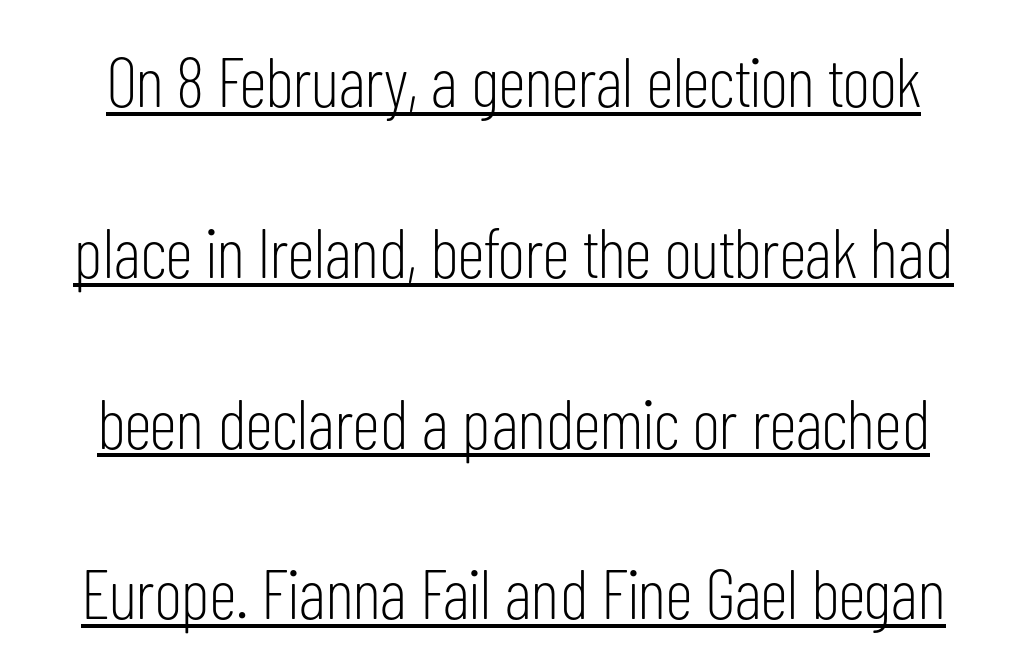
The image shows 70 px light, condensed sans-serif type, upright; set loose line spacing (2.44x), normal letter spacing, underlined; low stroke contrast and a medium x-height.
